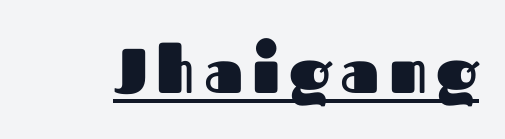
Q: Is the text bold? A: Yes.
Q: Is the text italic (slanted)? A: No, it is upright.
Q: Is the typeface a serif or a sans-serif typeface? A: Sans-serif.
Q: Is the text underlined? A: Yes.
Q: Width (condensed, normal, or wide)? A: Normal.
Q: Stroke contrast? A: Medium.
Q: x-height? A: Medium.
Q: Monospaced? A: No.
